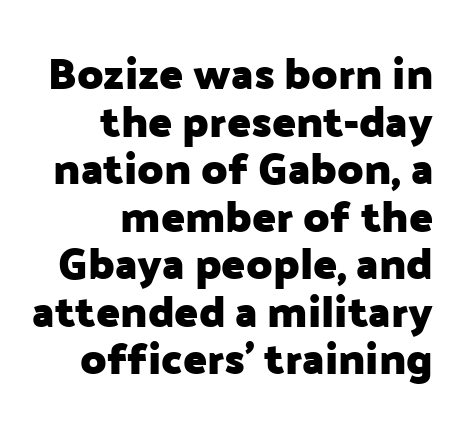
The image shows 44 px heavy sans-serif type, upright; set right-aligned, tight line spacing (1.08x), normal letter spacing, not underlined; low stroke contrast and a medium x-height.
